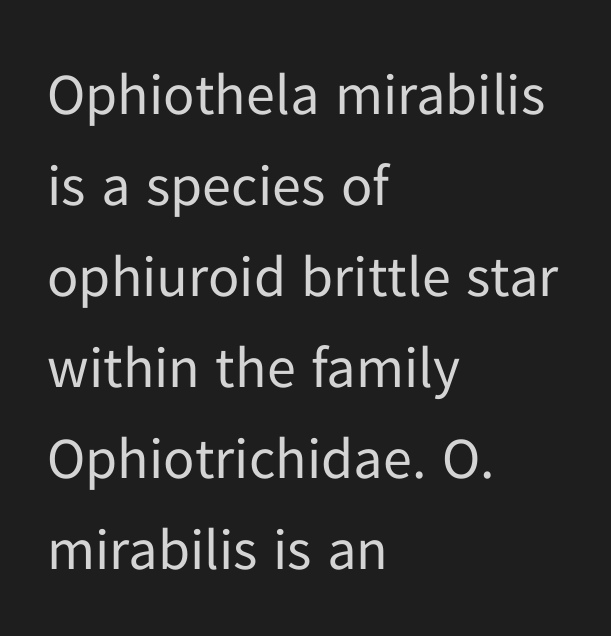
Character widths vary here, with narrow letters taking less room than wide ones. Descenders hang freely into open space. Tracking value appears to be zero — textbook default spacing. The designer went with a sans here, leaving each stem footless. In terms of leading, this rendering sits right in the middle.
